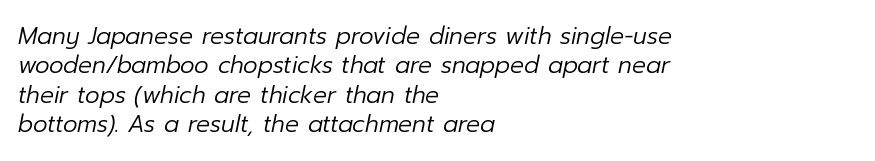
The strip under each line holds only bare page. Stems and bowls with no extra thickness — not bold. The letters sit at their default tracking, neither squeezed nor spread. The text block is weighted toward the left margin, trailing off unevenly rightward.
